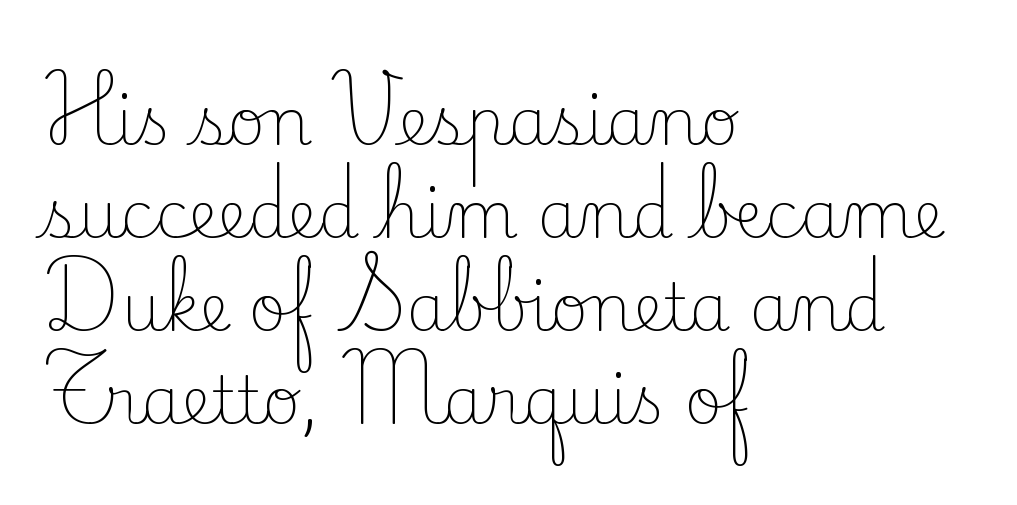
Q: Is the text bold? A: No.
Q: Is the text italic (slanted)? A: No, it is upright.
Q: Is the typeface a serif or a sans-serif typeface? A: Serif.
Q: Is the text underlined? A: No.
Q: How is the paragraph aligned? A: Left-aligned.
Q: Is the spacing between letters normal or unusually wide? A: Normal.
Q: Is the spacing between lines tight, normal or loose? A: Normal.
Q: Width (condensed, normal, or wide)? A: Normal.
Q: Stroke contrast? A: Low.
Q: x-height? A: Small.
Q: Monospaced? A: No.
